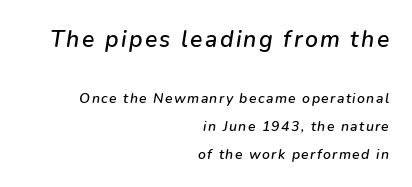
{"italic": "yes", "lean": "right", "slant_degrees": 9, "underline": "no", "align": "right", "line_spacing": "loose", "line_spacing_ratio": 2.01, "larger_block": "first", "size_ratio": 1.64, "glyph_px": 23}
